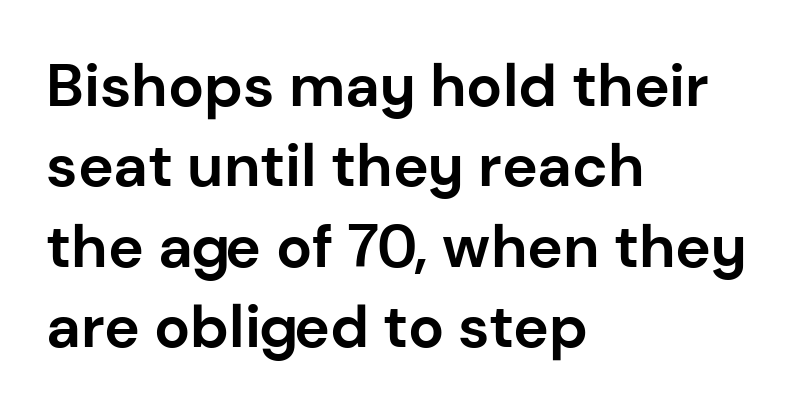
The image shows 60 px bold sans-serif type, upright; set left-aligned, normal line spacing (1.34x), normal letter spacing, not underlined; low stroke contrast and a medium x-height.
